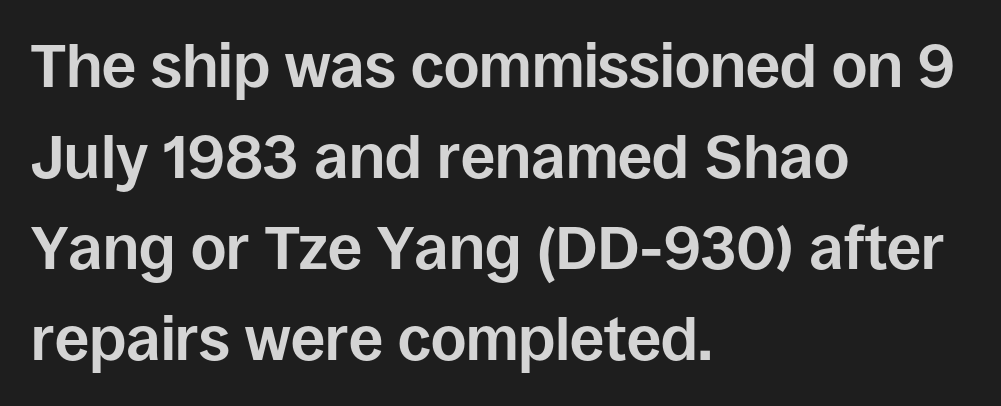
{"serif": "no", "italic": "no", "bold": "yes", "weight": "bold", "width": "normal", "stroke_contrast": "low", "x_height": "large", "monospaced": "no", "underline": "no", "align": "left", "line_spacing": "normal", "line_spacing_ratio": 1.49, "letter_spacing": "normal", "letter_spacing_em": 0.0, "glyph_px": 61}
